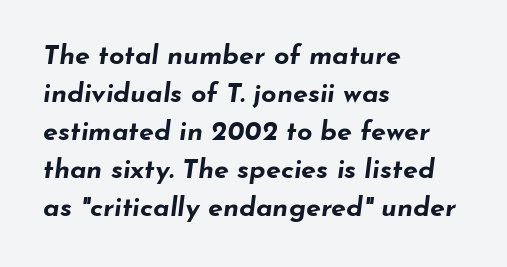
The image shows 27 px bold type, italic (leaning right); set left-aligned, normal line spacing (1.41x), normal letter spacing, not underlined.
